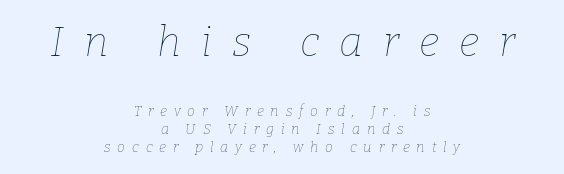
{"italic": "yes", "lean": "right", "slant_degrees": 9, "bold": "no", "weight": "thin", "width": "normal", "stroke_contrast": "low", "x_height": "medium", "monospaced": "no", "underline": "no", "align": "center", "line_spacing": "normal", "line_spacing_ratio": 1.28, "letter_spacing": "wide", "letter_spacing_em": 0.49, "larger_block": "first", "size_ratio": 2.93, "glyph_px": 41}
